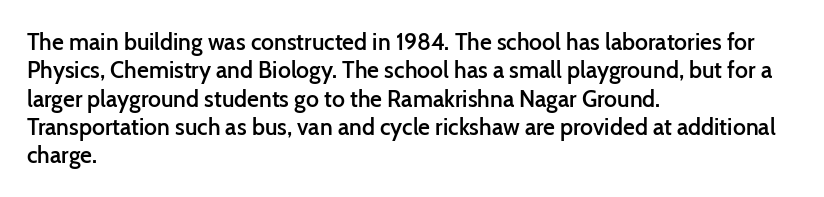
{"italic": "no", "bold": "semi", "underline": "no", "align": "left", "line_spacing_ratio": 1.23, "letter_spacing": "normal", "letter_spacing_em": 0.0, "glyph_px": 23}
